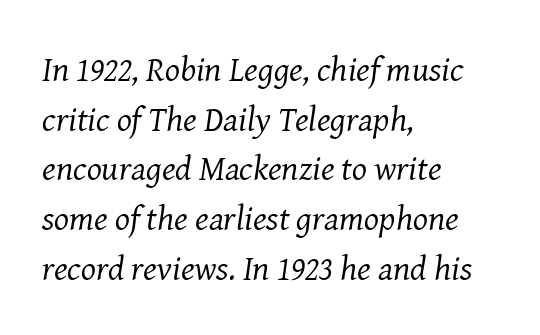
The image shows 35 px regular-weight serif type, italic (leaning right); set left-aligned, normal line spacing (1.42x), normal letter spacing, not underlined; medium stroke contrast and a medium x-height.
